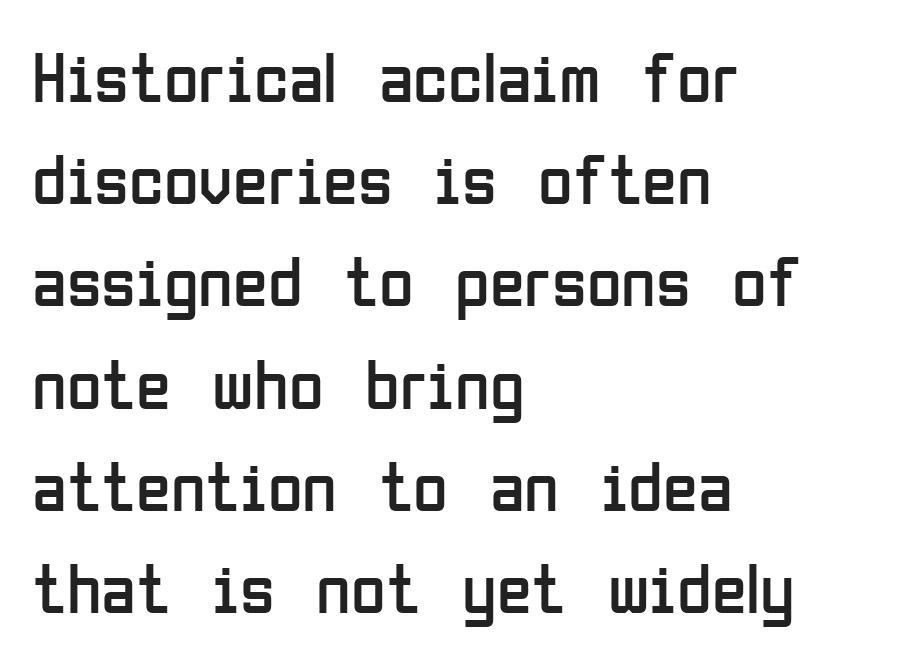
Compared with typical body copy, the letter spacing here is the same. The weight tops out at a normal text grade. A roman cut, with each character standing at attention. Are there feet on the stems? There aren't — it's a sans. You could not count columns in this text — the font is proportionally spaced. The foot of each line stays bare and open.
